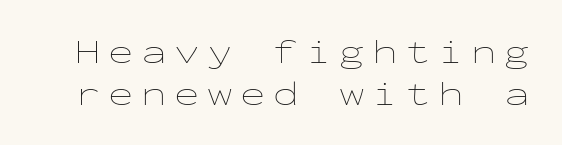
Q: Is the text bold? A: No.
Q: Is the text italic (slanted)? A: No, it is upright.
Q: Is the text underlined? A: No.
Q: Is the spacing between letters normal or unusually wide? A: Unusually wide.
Q: Width (condensed, normal, or wide)? A: Wide.
Q: Stroke contrast? A: Low.
Q: x-height? A: Medium.
Q: Monospaced? A: Yes.
